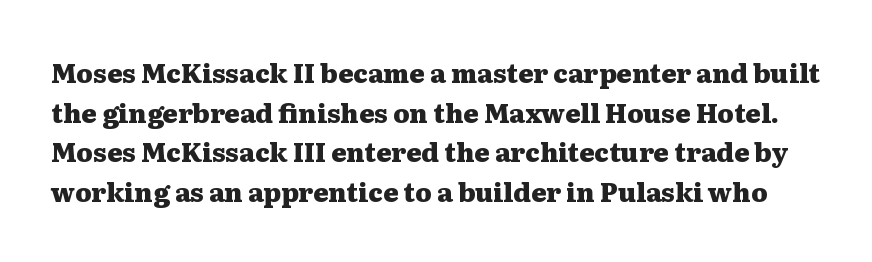
Weight check: bold — yes, fully. The string is rendered with underlining switched off. A typesetter would mark this as roman, not italic. You could call the tracking neutral — neither tight nor loose. Evenly set lines give the paragraph a standard silhouette.
